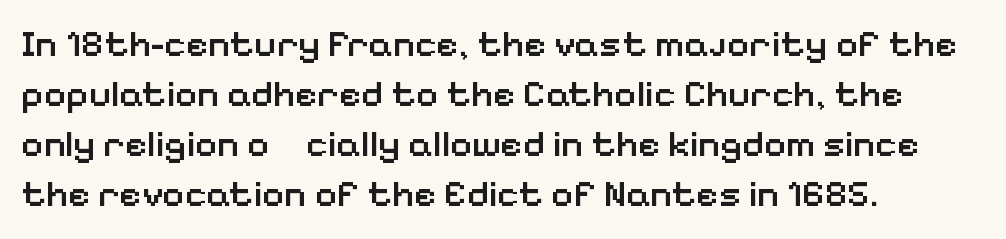
Compared with typical paragraphs, the rows here are spaced about the same. The string is rendered with underlining switched off. Between one letter and the next there's only the usual sliver of space. It's the straight-up-and-down kind of type. Heft: intermediate — a semibold.
